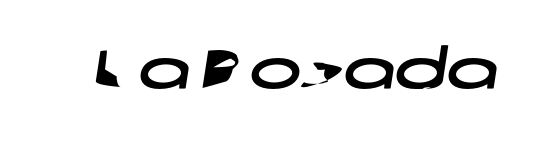
Spacing verdict: proportional, widths tailored to each character. Glyph-to-glyph distance matches everyday printed text. Honestly, there is no underline to notice here at all. Stroke terminals: plain, sans-serif.
